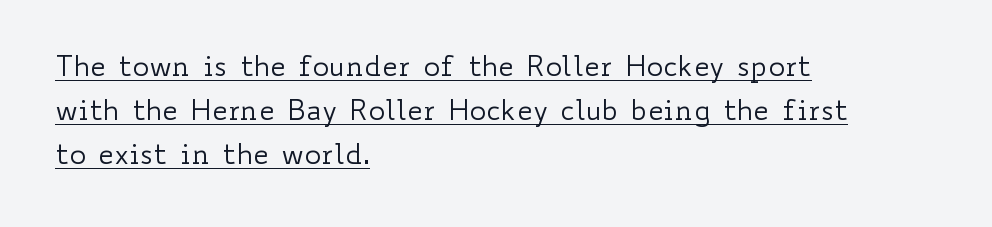
The image shows 28 px regular-weight, wide type, upright; set left-aligned, normal line spacing (1.57x), normal letter spacing, underlined; low stroke contrast and a small x-height.
